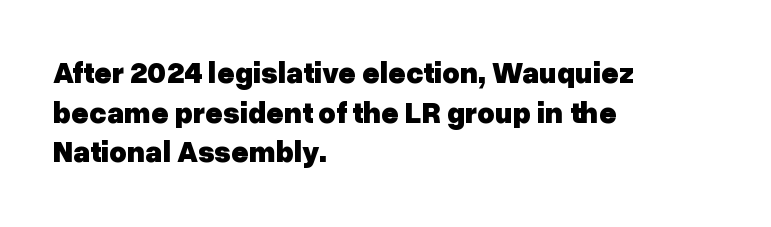
The image shows 30 px heavy sans-serif type, upright; set left-aligned, normal line spacing (1.32x), normal letter spacing, not underlined; low stroke contrast and a medium x-height.
